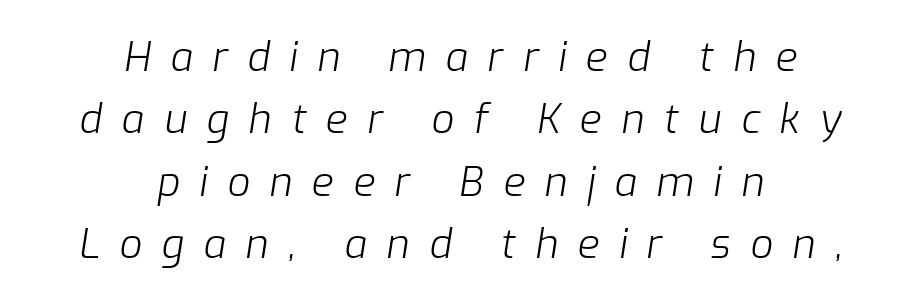
Q: Is the text bold? A: No.
Q: Is the text italic (slanted)? A: Yes, it leans right by about 9 degrees.
Q: Is the text underlined? A: No.
Q: How is the paragraph aligned? A: Centered.
Q: Is the spacing between letters normal or unusually wide? A: Unusually wide.
Q: Is the spacing between lines tight, normal or loose? A: Normal.
Q: Width (condensed, normal, or wide)? A: Normal.
Q: Stroke contrast? A: Low.
Q: x-height? A: Medium.
Q: Monospaced? A: No.
